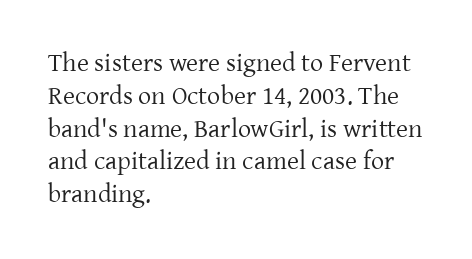
Q: Is the text bold? A: No.
Q: Is the text italic (slanted)? A: No, it is upright.
Q: Is the text underlined? A: No.
Q: How is the paragraph aligned? A: Left-aligned.
Q: Is the spacing between letters normal or unusually wide? A: Normal.
Q: Is the spacing between lines tight, normal or loose? A: Normal.
